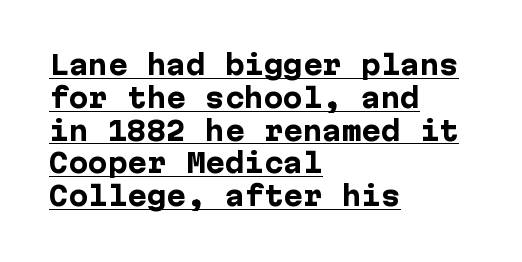
{"italic": "no", "bold": "yes", "underline": "yes", "align": "left", "line_spacing": "normal", "line_spacing_ratio": 1.26, "letter_spacing": "normal", "letter_spacing_em": 0.0, "glyph_px": 26}
